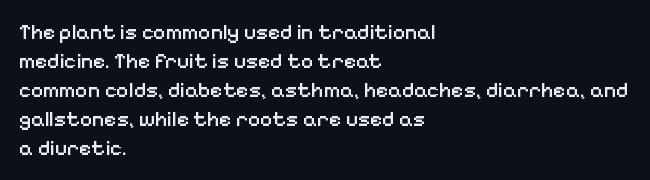
{"italic": "no", "bold": "semi", "underline": "no", "align": "left", "line_spacing": "normal", "line_spacing_ratio": 1.38, "letter_spacing": "normal", "letter_spacing_em": 0.0, "glyph_px": 21}
